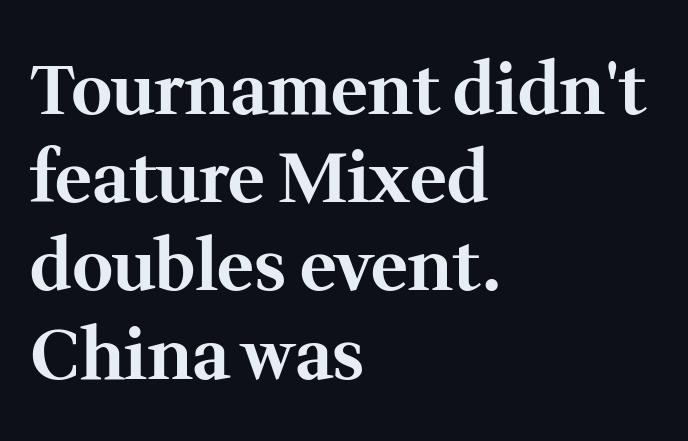
The image shows 70 px bold serif type, upright; set left-aligned, normal line spacing (1.26x), normal letter spacing, not underlined; medium stroke contrast and a medium x-height.
